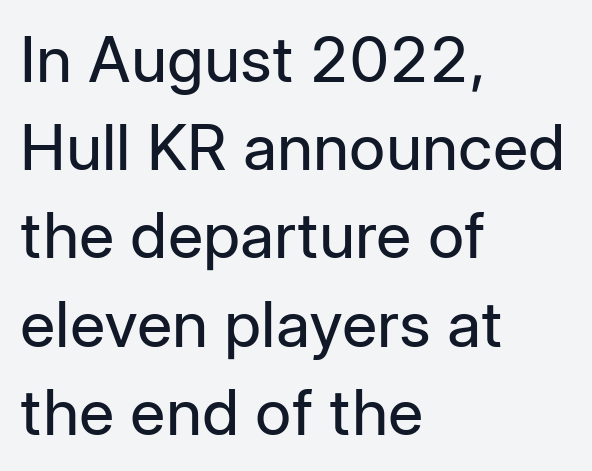
Does the leading feel generous? No, just average. Visually the block forms a straight wall on the left and a jagged coastline on the right. Short note: letters normally spaced. The space directly below the letters is spotless. Posture: vertical.
